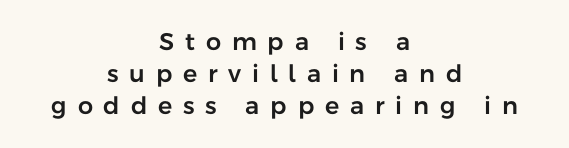
Normally led — the rows are evenly, conventionally spaced. Does the lettering tilt? It doesn't — this is upright. The typesetter chose a symmetrical, centered arrangement here. The horizontal fit of the characters is loose and conspicuously gappy. The area under the type is left untouched.
